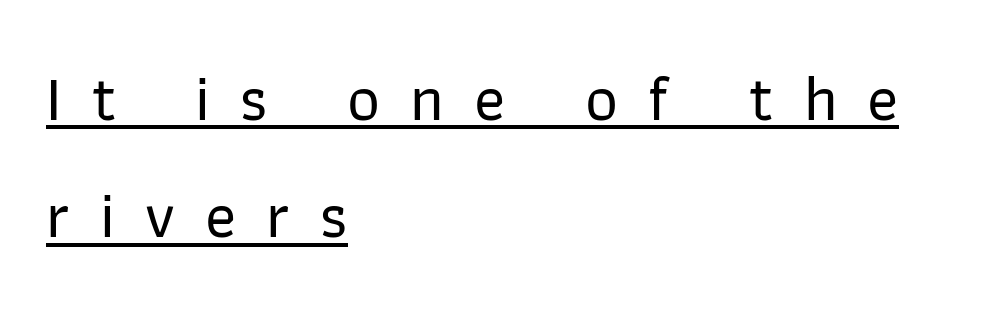
The image shows 64 px sans-serif type, upright; set left-aligned, line spacing 1.83x, unusually wide letter spacing (+0.47 em), underlined; low stroke contrast and a medium x-height.
